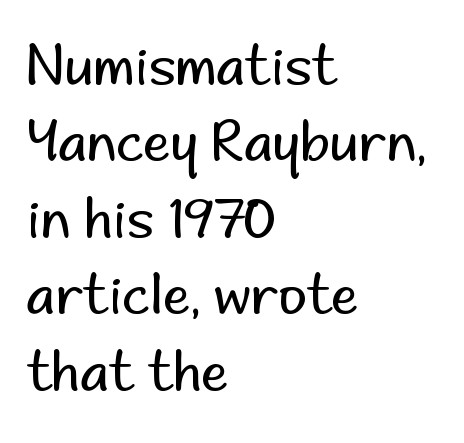
Q: Is the text bold? A: No.
Q: Is the text italic (slanted)? A: No, it is upright.
Q: Is the typeface a serif or a sans-serif typeface? A: Sans-serif.
Q: Is the text underlined? A: No.
Q: How is the paragraph aligned? A: Left-aligned.
Q: Is the spacing between letters normal or unusually wide? A: Normal.
Q: Is the spacing between lines tight, normal or loose? A: Normal.
Q: Width (condensed, normal, or wide)? A: Normal.
Q: Stroke contrast? A: Low.
Q: x-height? A: Small.
Q: Monospaced? A: No.
